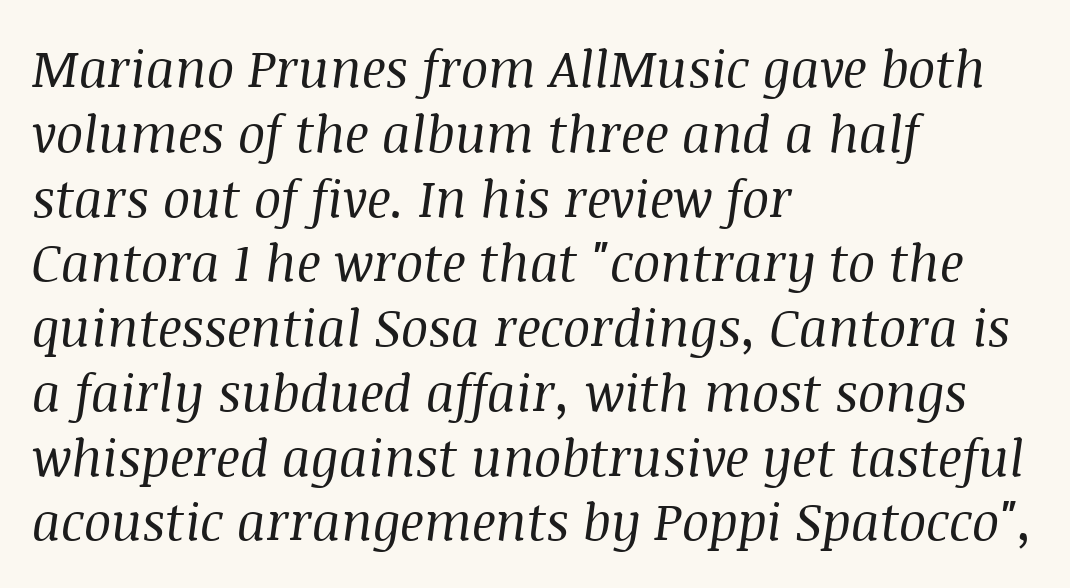
The image shows 51 px regular-weight serif type, italic (leaning right); set left-aligned, normal line spacing (1.27x), normal letter spacing, not underlined; medium stroke contrast and a large x-height.
